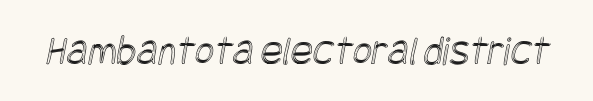
The image shows 42 px condensed type; set normal letter spacing, not underlined; a large x-height.
